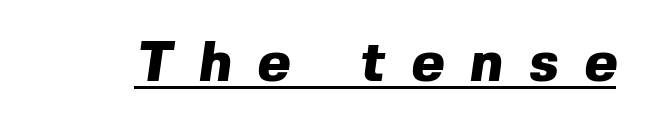
As a designer I'd log this as weight 700, bold. A rule runs beneath these lines of type. The face used here is rendered with a markedly widened letterfit. The text was rendered using a sans face with plain stroke endings. You could not count columns in this text — the font is proportionally spaced.
